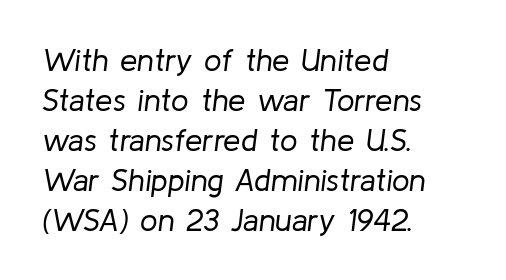
Q: Is the text bold? A: No.
Q: Is the text italic (slanted)? A: Yes, it leans right by about 8 degrees.
Q: Is the text underlined? A: No.
Q: How is the paragraph aligned? A: Left-aligned.
Q: Is the spacing between letters normal or unusually wide? A: Normal.
Q: Is the spacing between lines tight, normal or loose? A: Normal.
Q: Width (condensed, normal, or wide)? A: Normal.
Q: Stroke contrast? A: Low.
Q: x-height? A: Medium.
Q: Monospaced? A: No.
